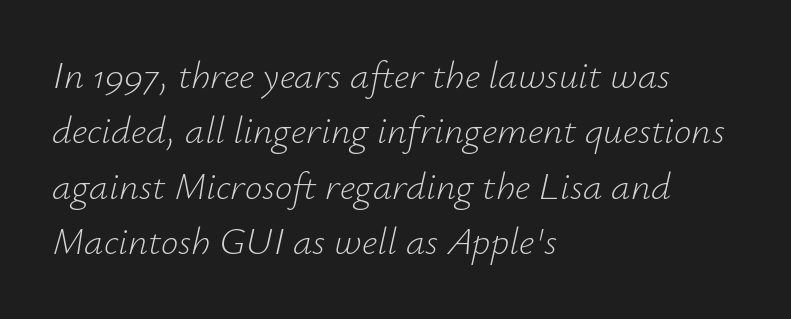
The image shows 39 px light type, italic (leaning right); set left-aligned, normal line spacing (1.42x), normal letter spacing, not underlined; low stroke contrast and a small x-height.
